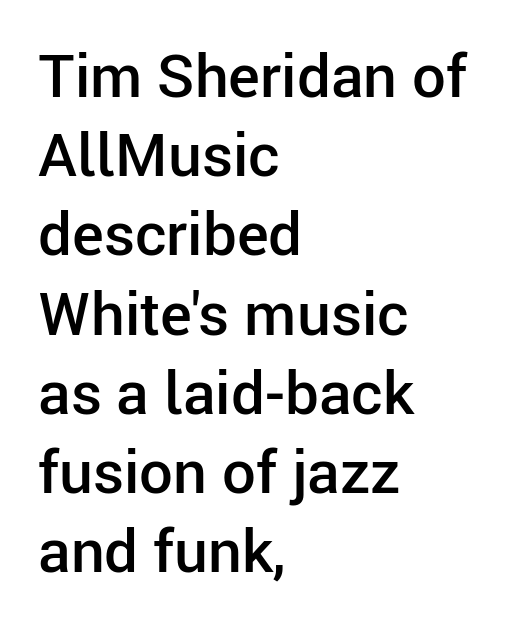
{"serif": "no", "italic": "no", "bold": "semi", "weight": "semibold", "width": "normal", "stroke_contrast": "low", "x_height": "medium", "monospaced": "no", "underline": "no", "align": "left", "line_spacing": "normal", "line_spacing_ratio": 1.32, "letter_spacing": "normal", "letter_spacing_em": 0.0, "glyph_px": 60}
